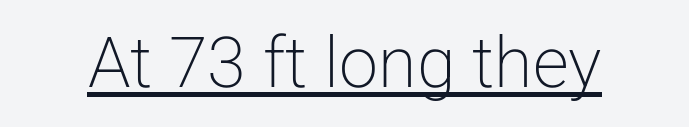
{"serif": "no", "italic": "no", "bold": "no", "weight": "light", "width": "normal", "stroke_contrast": "low", "x_height": "medium", "monospaced": "no", "underline": "yes", "letter_spacing": "normal", "letter_spacing_em": 0.0, "glyph_px": 70}
